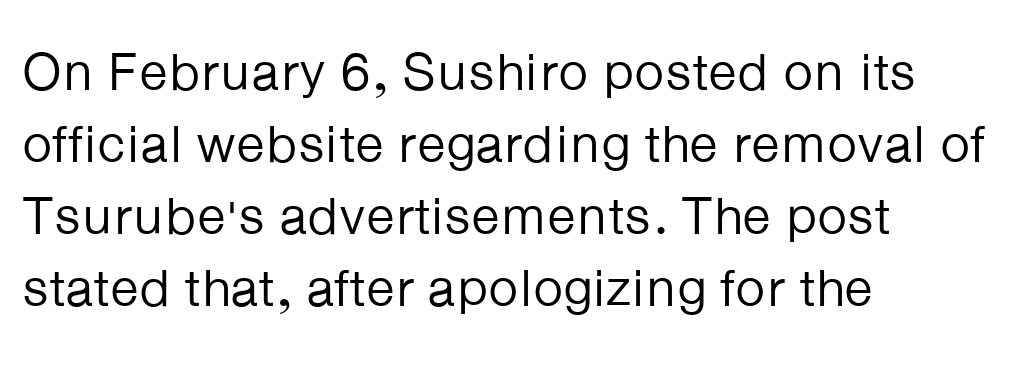
A roman cut, with each character standing at attention. Honestly, the letter spacing is just normal — you wouldn't notice it. Baseline-to-baseline distance is the conventional proportion of letter height. Unlike a traditional serif, this face leaves its strokes unadorned. Leftover space on each line is placed entirely after the last word. Here the designer chose a conventional face with non-uniform glyph widths.
